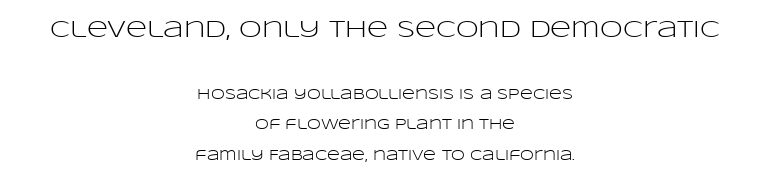
The image shows 23 px text type, upright; set centered, loose line spacing (2.18x), normal letter spacing, not underlined; the first (top) block is 1.64x larger.
